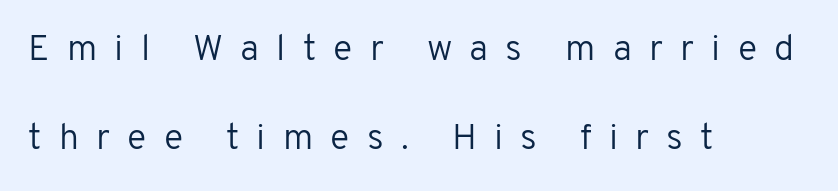
{"serif": "no", "italic": "no", "bold": "no", "weight": "regular", "width": "normal", "stroke_contrast": "low", "x_height": "medium", "monospaced": "no", "underline": "no", "align": "left", "line_spacing": "loose", "line_spacing_ratio": 2.47, "letter_spacing": "wide", "letter_spacing_em": 0.48, "glyph_px": 36}
